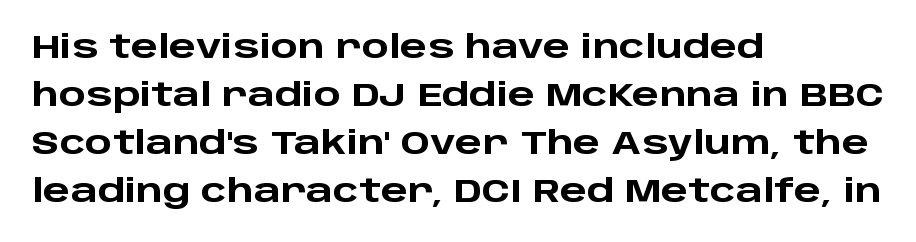
Q: Is the text bold? A: Yes.
Q: Is the text italic (slanted)? A: No, it is upright.
Q: Is the typeface a serif or a sans-serif typeface? A: Sans-serif.
Q: Is the text underlined? A: No.
Q: How is the paragraph aligned? A: Left-aligned.
Q: Is the spacing between letters normal or unusually wide? A: Normal.
Q: Is the spacing between lines tight, normal or loose? A: Normal.
Q: Width (condensed, normal, or wide)? A: Wide.
Q: Stroke contrast? A: Low.
Q: x-height? A: Large.
Q: Monospaced? A: No.
